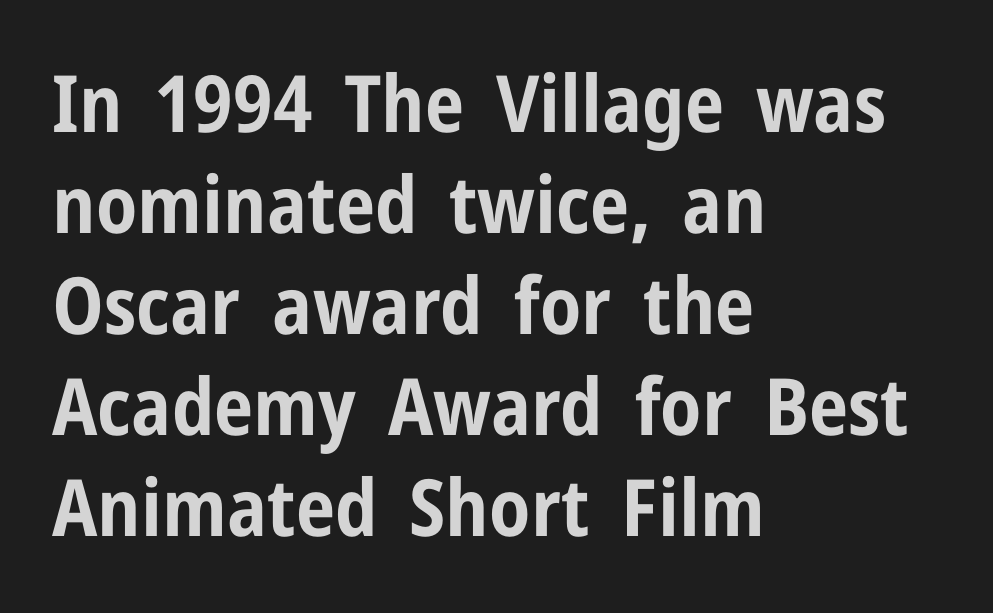
The image shows 79 px bold, condensed sans-serif type, upright; set left-aligned, normal line spacing (1.28x), normal letter spacing, not underlined; low stroke contrast and a medium x-height.
